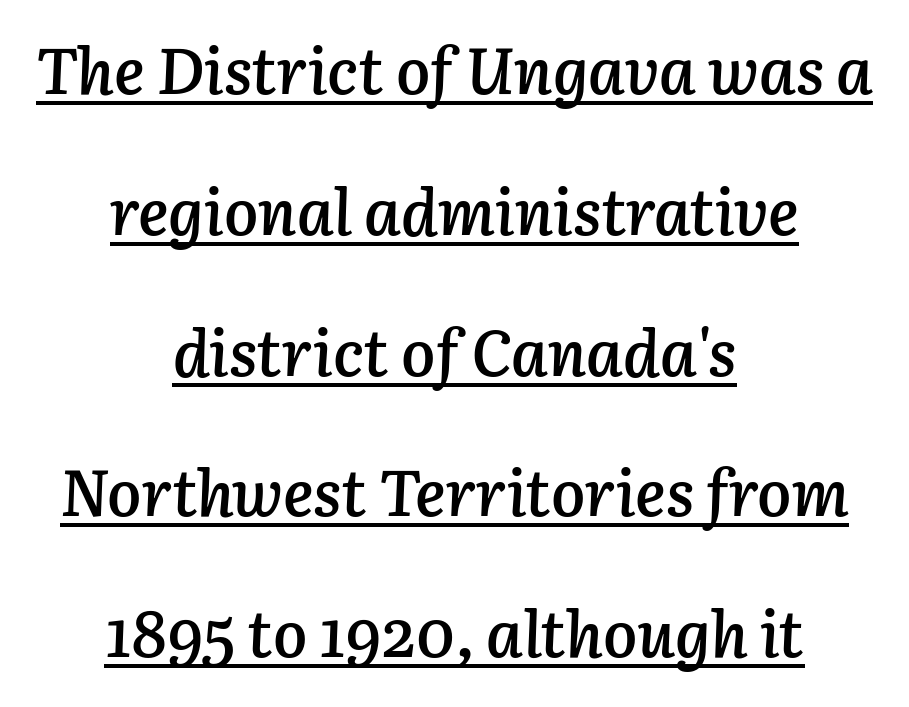
The image shows 64 px semibold type, italic (leaning right); set centered, loose line spacing (2.2x), normal letter spacing, underlined; low stroke contrast and a medium x-height.
